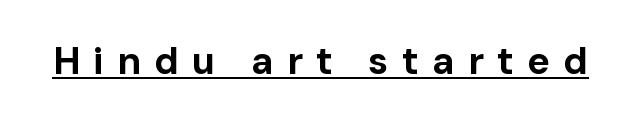
The image shows 38 px bold sans-serif type, upright; set unusually wide letter spacing (+0.35 em), underlined; low stroke contrast and a medium x-height.
